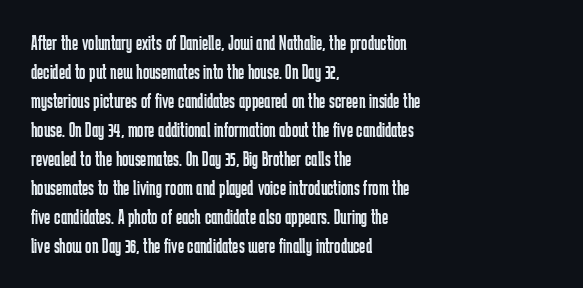
The image shows 21 px text type, upright; set left-aligned, normal line spacing (1.38x), normal letter spacing, not underlined.
